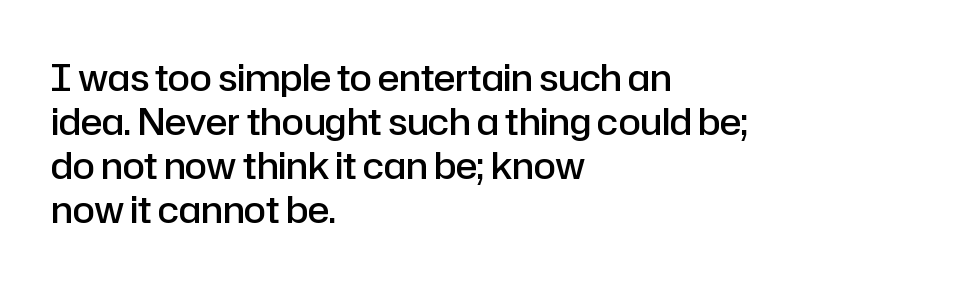
Q: Is the text bold? A: Semi-bold.
Q: Is the text italic (slanted)? A: No, it is upright.
Q: Is the typeface a serif or a sans-serif typeface? A: Sans-serif.
Q: Is the text underlined? A: No.
Q: How is the paragraph aligned? A: Left-aligned.
Q: Is the spacing between letters normal or unusually wide? A: Normal.
Q: Width (condensed, normal, or wide)? A: Normal.
Q: Stroke contrast? A: Low.
Q: x-height? A: Medium.
Q: Monospaced? A: No.
